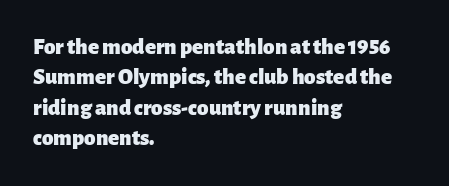
Each word holds together tightly as a unit, with standard inter-letter gaps. Typeset ragged right — the left edge is the straight one. Has an underline been added? It has not. The passage shown stacks its lines at a standard gap. A typesetter would mark this as roman, not italic. The passage shown is emphatically bold.
